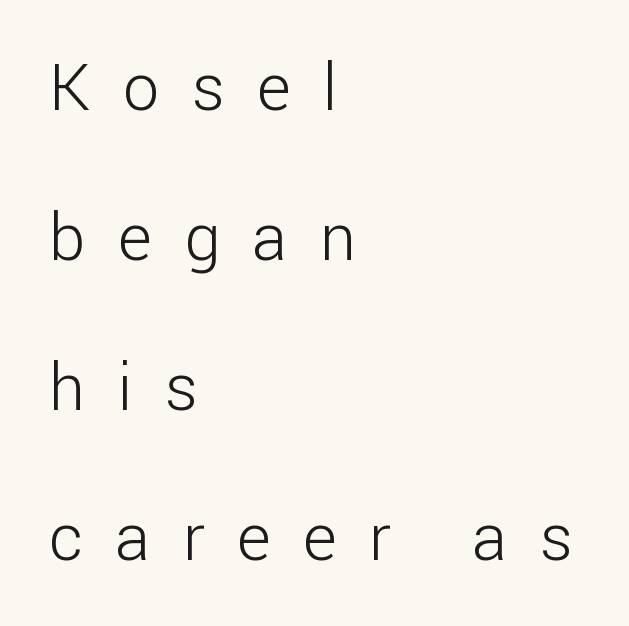
This sample has the flowing, uneven cadence of proportional lettering. The space beneath each line is pristine and unruled. The letters stand upright; this is a roman face. Is this a sans? Yes — the strokes have no serifs. Display-style spreading of the glyphs; the letterfit is very open.
